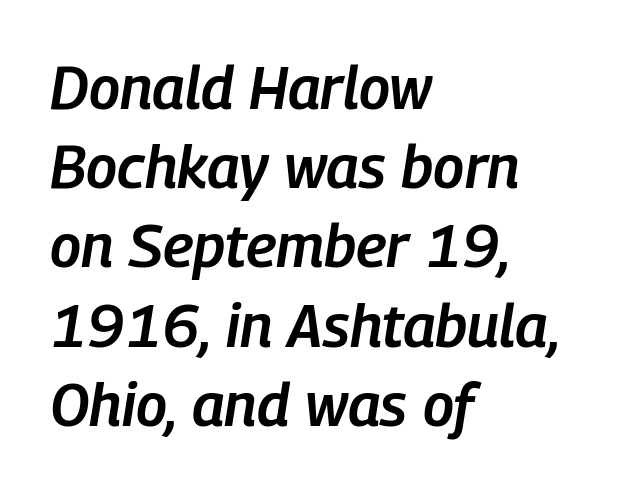
Q: Is the text bold? A: Semi-bold.
Q: Is the text italic (slanted)? A: Yes, it leans right by about 9 degrees.
Q: Is the text underlined? A: No.
Q: How is the paragraph aligned? A: Left-aligned.
Q: Is the spacing between letters normal or unusually wide? A: Normal.
Q: Is the spacing between lines tight, normal or loose? A: Normal.
Q: Width (condensed, normal, or wide)? A: Condensed.
Q: Stroke contrast? A: Low.
Q: x-height? A: Medium.
Q: Monospaced? A: No.
